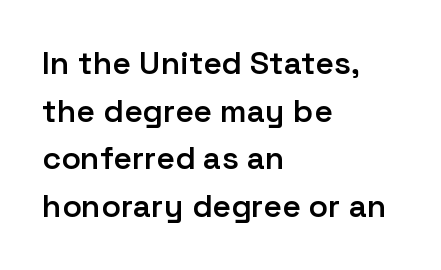
{"serif": "no", "italic": "no", "bold": "semi", "weight": "semibold", "width": "normal", "stroke_contrast": "low", "x_height": "medium", "monospaced": "no", "underline": "no", "align": "left", "line_spacing": "normal", "line_spacing_ratio": 1.49, "letter_spacing": "normal", "letter_spacing_em": 0.0, "glyph_px": 32}
